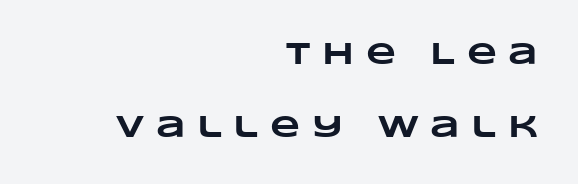
The image shows 31 px heavy, wide type; set right-aligned, loose line spacing (2.34x), unusually wide letter spacing (+0.37 em), not underlined; low stroke contrast and a large x-height.
